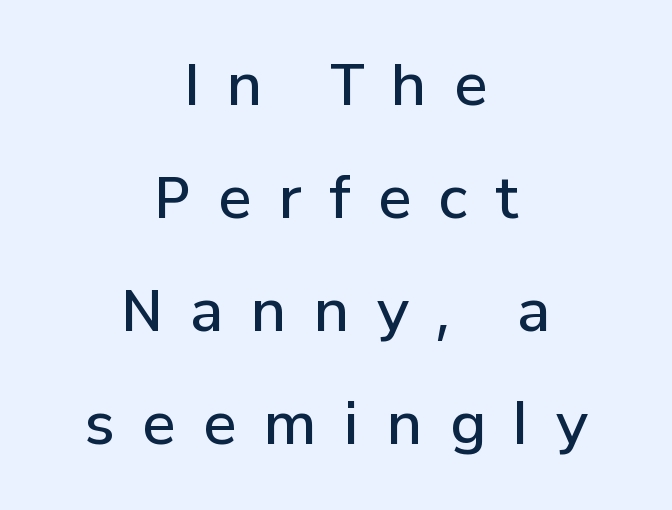
The image shows 56 px semibold sans-serif type, upright; set centered, loose line spacing (2.02x), unusually wide letter spacing (+0.49 em), not underlined; low stroke contrast and a medium x-height.
